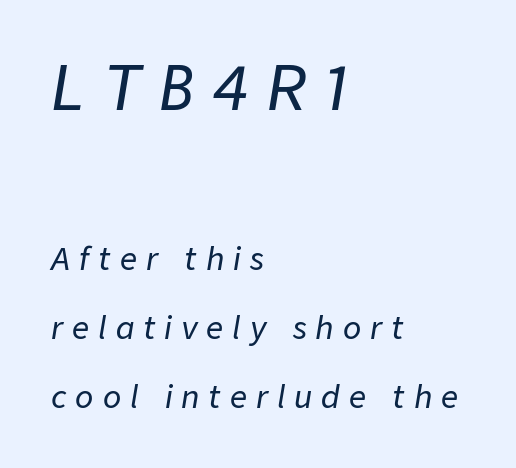
The image shows 61 px text type, italic (leaning right); set left-aligned, loose line spacing (2.31x), unusually wide letter spacing (+0.3 em), not underlined; the first (top) block is 2.03x larger; low stroke contrast and a medium x-height.
